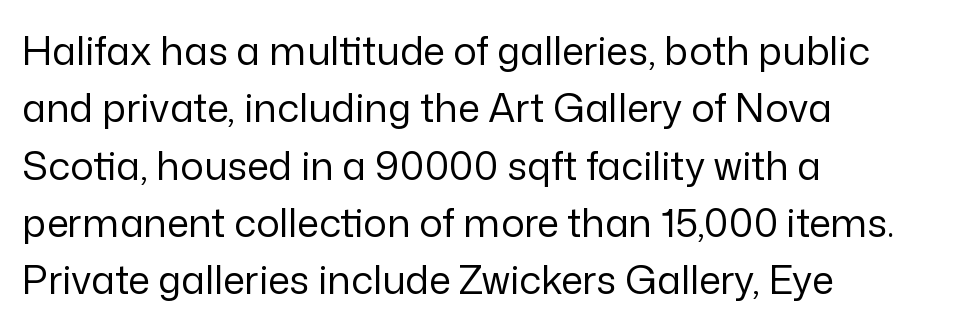
The image shows 39 px regular-weight sans-serif type, upright; set left-aligned, normal line spacing (1.47x), normal letter spacing, not underlined; low stroke contrast and a medium x-height.
